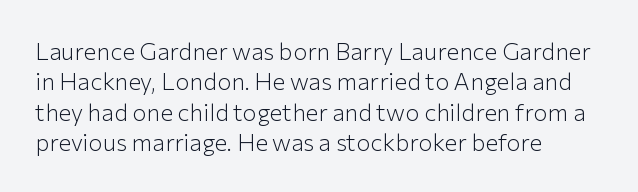
The type sits square on the baseline with zero lean. Only glyphs here, with clear space below each row. This sample is left-justified, so line endings fall wherever the words run out. Nothing unusual about the tracking: characters are spaced as the font intends. No extra ink here — the face is not bold.
